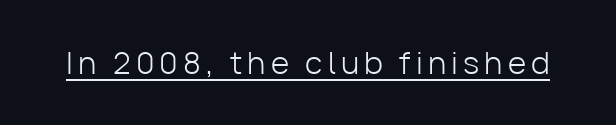
{"serif": "no", "italic": "no", "bold": "no", "weight": "light", "width": "normal", "stroke_contrast": "low", "x_height": "medium", "monospaced": "no", "underline": "yes", "glyph_px": 30}
